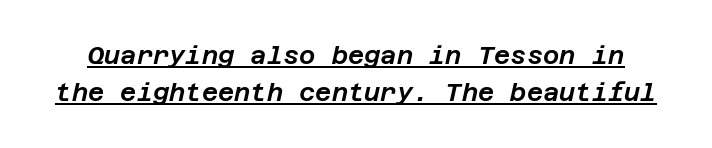
Q: Is the text italic (slanted)? A: Yes, it leans right by about 12 degrees.
Q: Is the text underlined? A: Yes.
Q: Is the spacing between letters normal or unusually wide? A: Normal.
Q: Is the spacing between lines tight, normal or loose? A: Normal.
